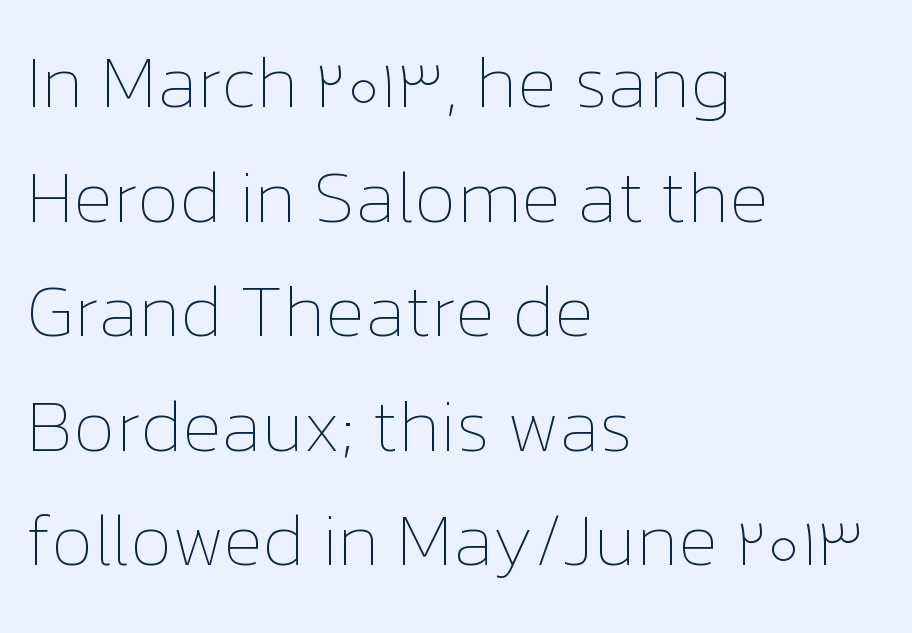
Beneath every word, the page is bare. Counters stay open thanks to moderate or lighter strokes. Italic? Not at all — the glyphs are vertical. The horizontal fit of the characters is conventional and even.
